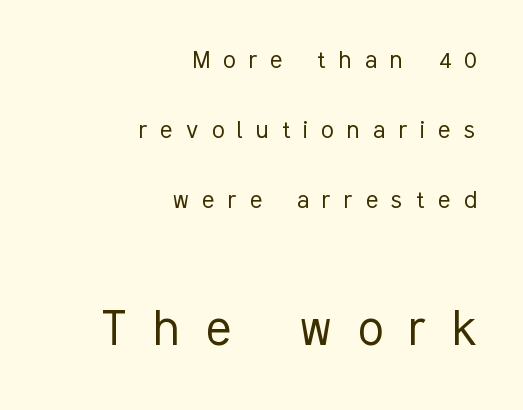
Top chunk: small. Bottom chunk: large. Looks like regular typesetting: each glyph gets only the width it needs. No italicization has been applied; the sample stays upright. A bare baseline throughout the passage. Observe the wide spacing: letters keep a clear distance from each other.
